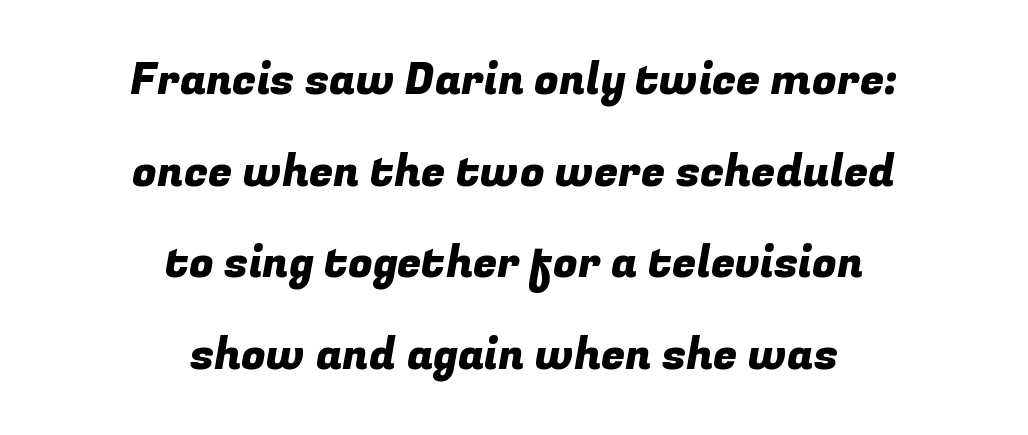
Q: Is the typeface a serif or a sans-serif typeface? A: Sans-serif.
Q: Is the text underlined? A: No.
Q: How is the paragraph aligned? A: Centered.
Q: Is the spacing between letters normal or unusually wide? A: Normal.
Q: Is the spacing between lines tight, normal or loose? A: Loose.
Q: Width (condensed, normal, or wide)? A: Normal.
Q: Stroke contrast? A: Low.
Q: x-height? A: Medium.
Q: Monospaced? A: No.
